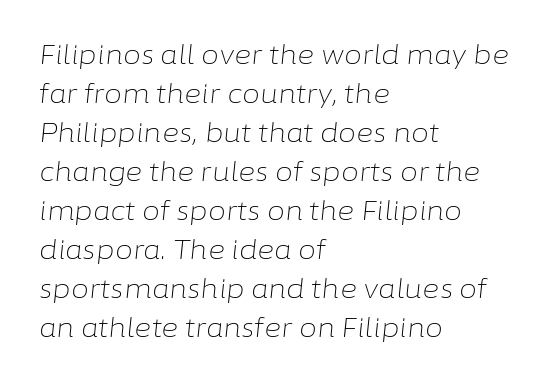
{"italic": "yes", "lean": "right", "slant_degrees": 6, "bold": "no", "underline": "no", "align": "left", "line_spacing": "normal", "line_spacing_ratio": 1.5, "letter_spacing": "normal", "letter_spacing_em": 0.0, "glyph_px": 26}
